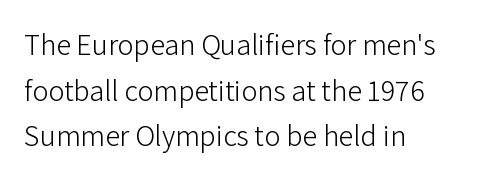
Q: Is the text bold? A: No.
Q: Is the text italic (slanted)? A: No, it is upright.
Q: Is the typeface a serif or a sans-serif typeface? A: Sans-serif.
Q: Is the text underlined? A: No.
Q: How is the paragraph aligned? A: Left-aligned.
Q: Is the spacing between letters normal or unusually wide? A: Normal.
Q: Is the spacing between lines tight, normal or loose? A: Normal.
Q: Width (condensed, normal, or wide)? A: Normal.
Q: Stroke contrast? A: Low.
Q: x-height? A: Medium.
Q: Monospaced? A: No.
